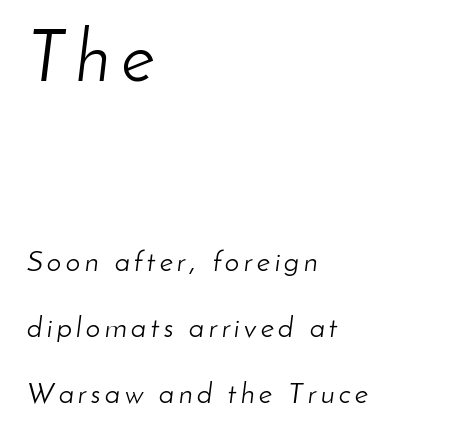
Q: Is the text bold? A: No.
Q: Is the text italic (slanted)? A: Yes, it leans right by about 8 degrees.
Q: Is the text underlined? A: No.
Q: How is the paragraph aligned? A: Left-aligned.
Q: Is the spacing between lines tight, normal or loose? A: Loose.
Q: Which block of text is set in a larger size, the first (top) or the second (bottom)? A: The first (top) one.
Q: Width (condensed, normal, or wide)? A: Normal.
Q: Stroke contrast? A: Low.
Q: x-height? A: Small.
Q: Monospaced? A: No.
